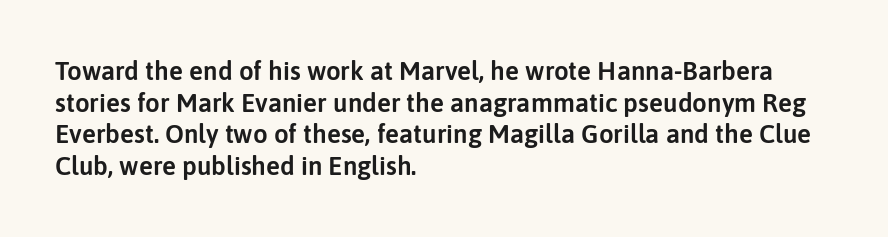
The image shows 26 px text type, upright; set left-aligned, line spacing 1.22x, normal letter spacing, not underlined.
